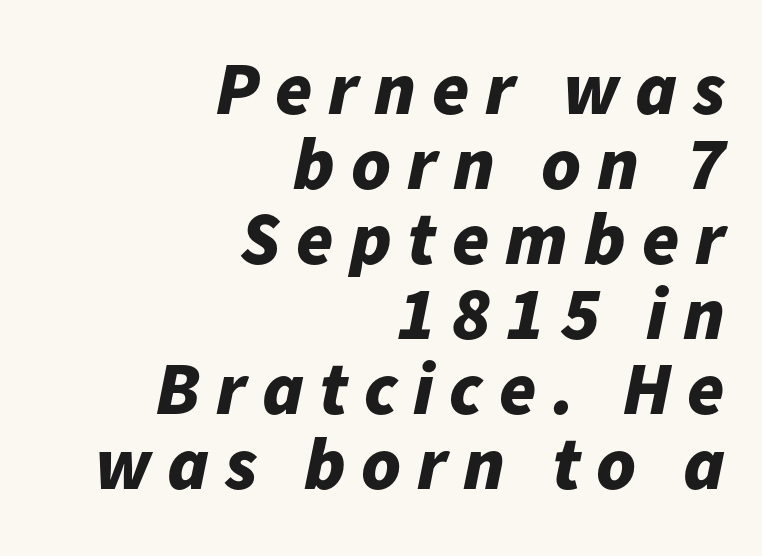
{"italic": "yes", "lean": "right", "slant_degrees": 11, "bold": "yes", "weight": "bold", "width": "normal", "stroke_contrast": "low", "x_height": "medium", "monospaced": "no", "underline": "no", "align": "right", "line_spacing": "tight", "line_spacing_ratio": 1.0, "letter_spacing": "wide", "letter_spacing_em": 0.21, "glyph_px": 75}
